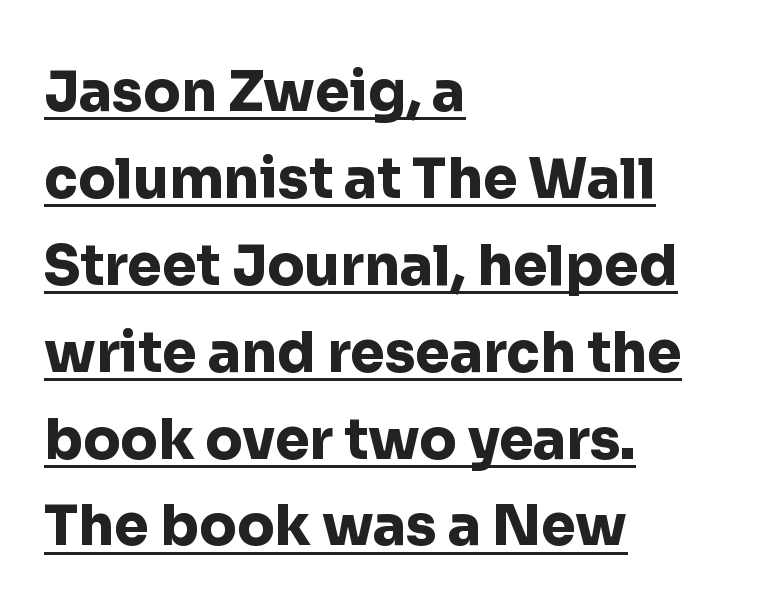
Thick stems and heavy bowls — unmistakably bold. The letters sit at their default tracking, neither squeezed nor spread. No feet cap the strokes, marking this as sans-serif type. A typesetter would mark this as roman, not italic. The letters advance in unequal steps, a hallmark of proportional type. If you measured baseline to baseline, you'd find a middling distance.
